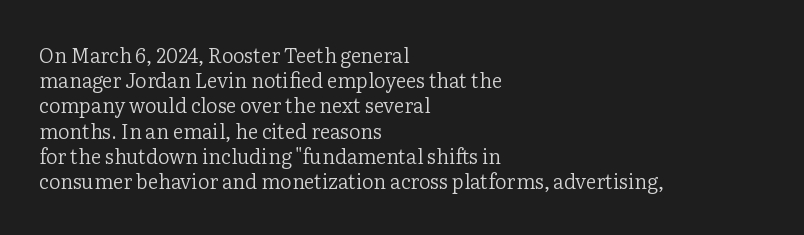
The image shows 20 px text type, upright; set left-aligned, normal line spacing (1.26x), normal letter spacing, not underlined.
